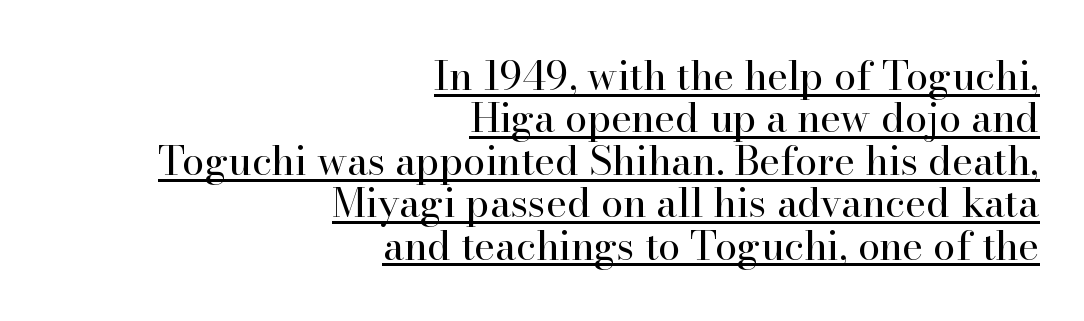
Q: Is the text bold? A: No.
Q: Is the text italic (slanted)? A: No, it is upright.
Q: Is the typeface a serif or a sans-serif typeface? A: Serif.
Q: Is the text underlined? A: Yes.
Q: How is the paragraph aligned? A: Right-aligned.
Q: Is the spacing between letters normal or unusually wide? A: Normal.
Q: Is the spacing between lines tight, normal or loose? A: Tight.
Q: Width (condensed, normal, or wide)? A: Normal.
Q: Stroke contrast? A: High.
Q: x-height? A: Small.
Q: Monospaced? A: No.
